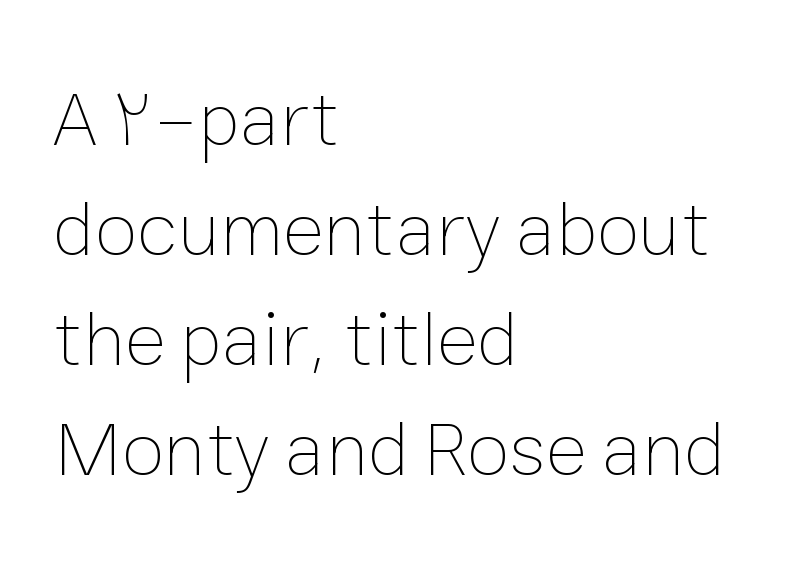
Q: Is the text bold? A: No.
Q: Is the text italic (slanted)? A: No, it is upright.
Q: Is the text underlined? A: No.
Q: How is the paragraph aligned? A: Left-aligned.
Q: Is the spacing between letters normal or unusually wide? A: Normal.
Q: Is the spacing between lines tight, normal or loose? A: Normal.
Q: Width (condensed, normal, or wide)? A: Normal.
Q: Stroke contrast? A: Low.
Q: x-height? A: Medium.
Q: Monospaced? A: No.
